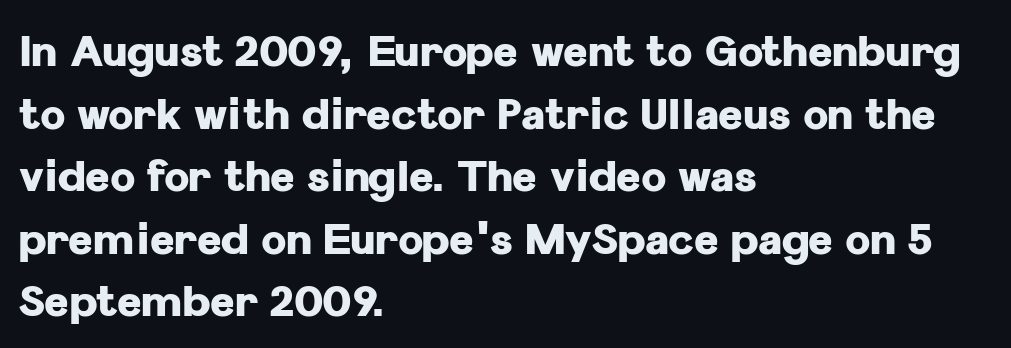
{"serif": "no", "italic": "no", "bold": "yes", "weight": "heavy", "width": "normal", "stroke_contrast": "low", "x_height": "medium", "monospaced": "no", "underline": "no", "align": "left", "line_spacing": "normal", "line_spacing_ratio": 1.49, "letter_spacing": "normal", "letter_spacing_em": 0.0, "glyph_px": 42}
